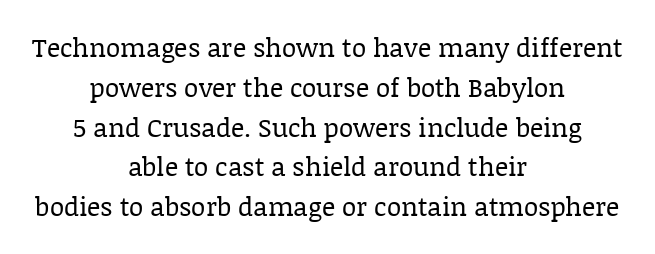
The image shows 26 px text type, upright; set centered, normal line spacing (1.53x), normal letter spacing, not underlined.
